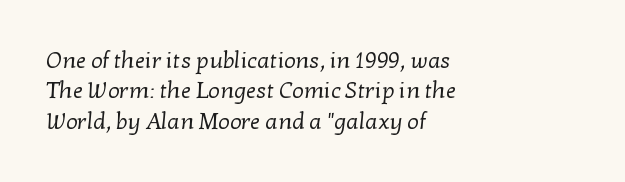
Q: Is the text bold? A: No.
Q: Is the text underlined? A: No.
Q: How is the paragraph aligned? A: Left-aligned.
Q: Is the spacing between letters normal or unusually wide? A: Normal.
Q: Is the spacing between lines tight, normal or loose? A: Normal.
